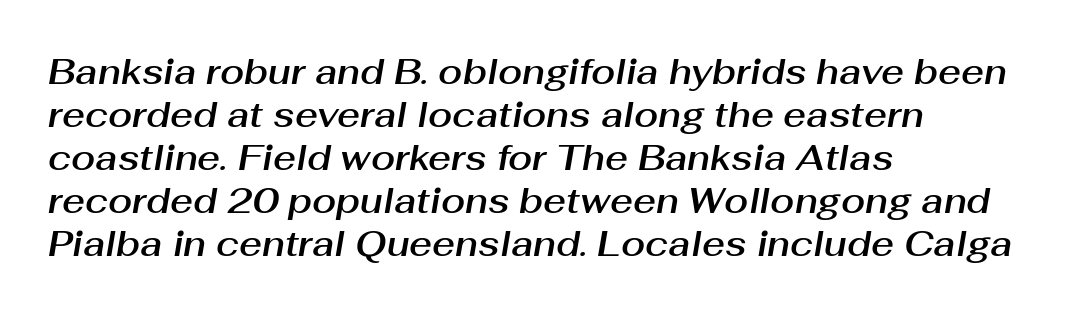
Q: Is the text italic (slanted)? A: Yes, it leans right by about 10 degrees.
Q: Is the text underlined? A: No.
Q: How is the paragraph aligned? A: Left-aligned.
Q: Is the spacing between letters normal or unusually wide? A: Normal.
Q: Width (condensed, normal, or wide)? A: Normal.
Q: Stroke contrast? A: Medium.
Q: x-height? A: Medium.
Q: Monospaced? A: No.
